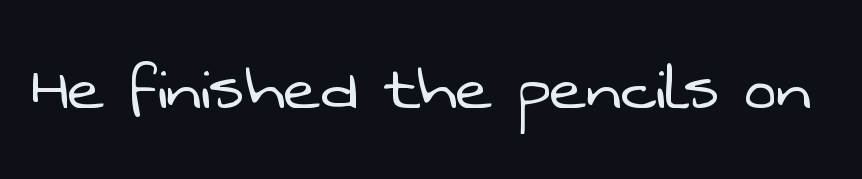
{"serif": "no", "bold": "no", "weight": "light", "width": "normal", "stroke_contrast": "low", "x_height": "medium", "monospaced": "no", "underline": "no", "letter_spacing": "normal", "letter_spacing_em": 0.0, "glyph_px": 78}
